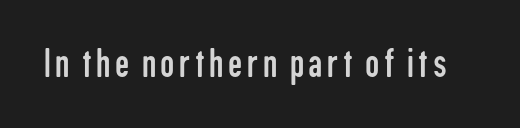
The gap between lines stays unmarked. Every character sits straight up, as roman type does. No letter is thick-stroked: the sample isn't bold. The passage shown is typed in a proportional face where columns would drift. Each letter's strokes conclude bluntly, with no projecting serifs.
